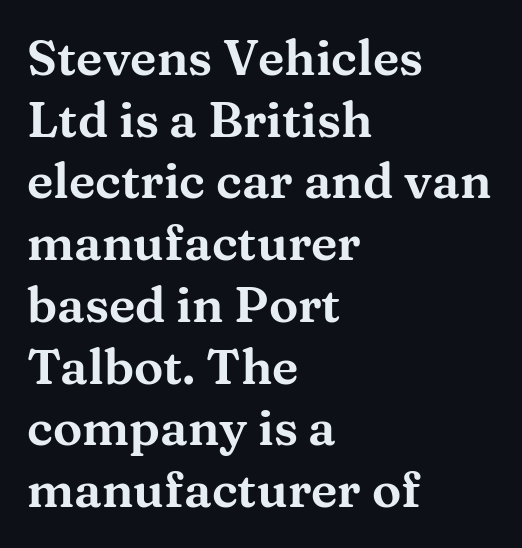
Is this a fixed-width face? No — the glyphs have proportional, varying widths. These lines are composed in type with serifs. These lines stack with their left ends in a neat column. No extra tracking has been applied to these lines.
